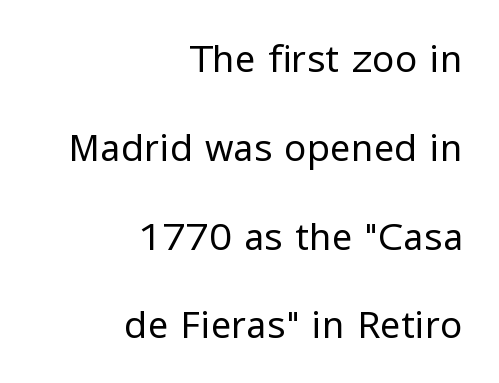
{"serif": "no", "italic": "no", "bold": "no", "weight": "regular", "width": "normal", "stroke_contrast": "low", "x_height": "medium", "monospaced": "no", "underline": "no", "align": "right", "line_spacing": "loose", "line_spacing_ratio": 2.4, "letter_spacing": "normal", "letter_spacing_em": 0.0, "glyph_px": 37}
